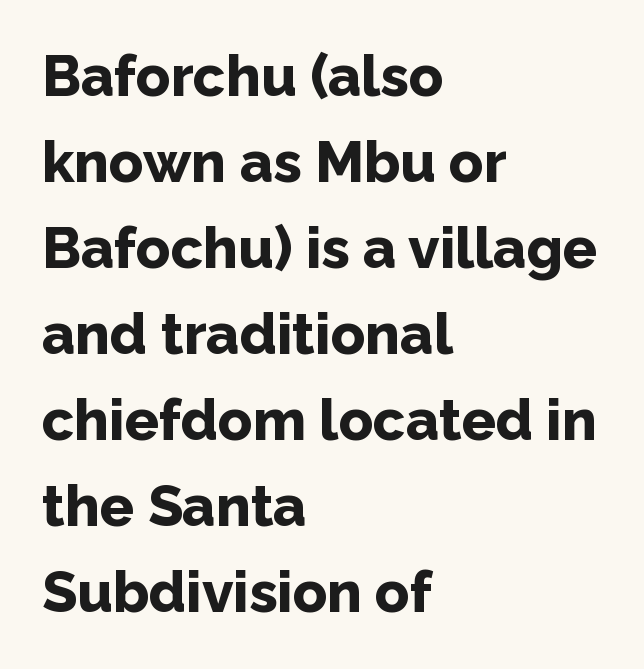
The image shows 57 px bold sans-serif type, upright; set left-aligned, normal line spacing (1.51x), normal letter spacing, not underlined; low stroke contrast and a medium x-height.
